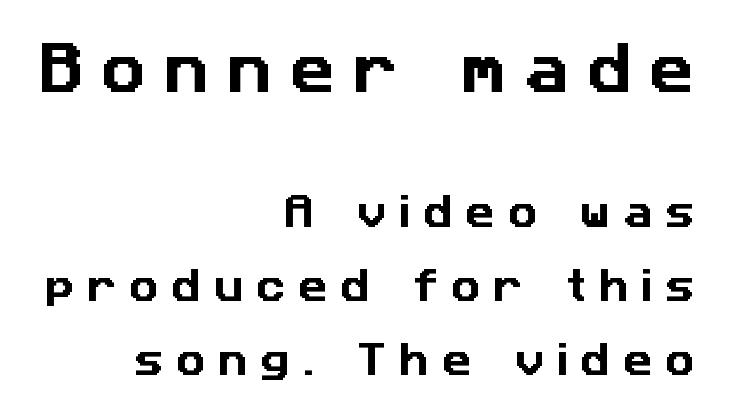
{"serif": "no", "width": "normal", "stroke_contrast": "low", "x_height": "medium", "monospaced": "no", "underline": "no", "align": "right", "line_spacing": "loose", "line_spacing_ratio": 1.99, "letter_spacing": "wide", "letter_spacing_em": 0.33, "larger_block": "first", "size_ratio": 1.49, "glyph_px": 55}
